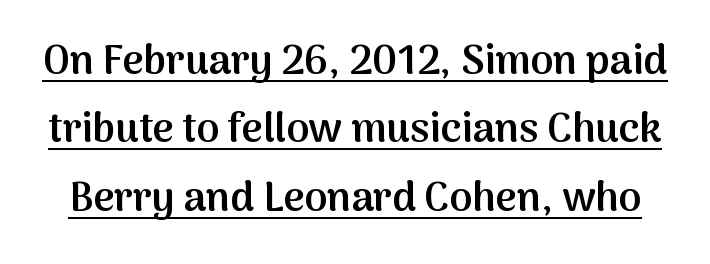
The image shows 41 px semibold sans-serif type, upright; set normal line spacing (1.67x), normal letter spacing, underlined; medium stroke contrast and a medium x-height.
